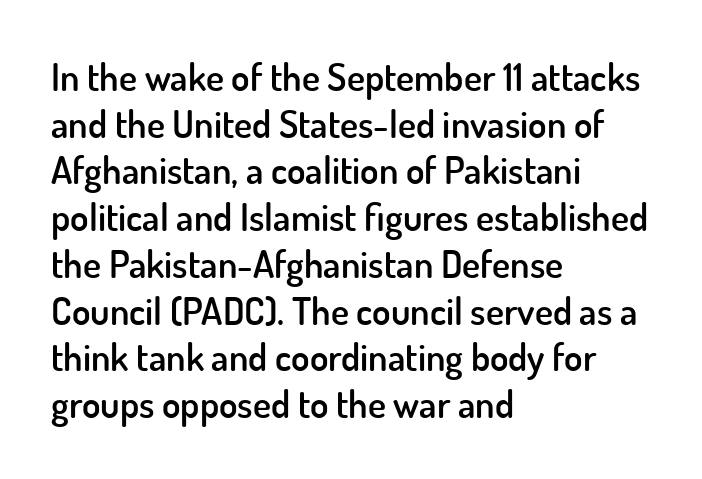
Horizontally, the lines are justified to the leading edge only. This sample has the flowing, uneven cadence of proportional lettering. The area under the type is left untouched. The passage shown is semibold, sitting just below true bold. When letters stand straight like this, we call the style roman or upright. Grotesque or geometric, the face here clearly has no serifs.
